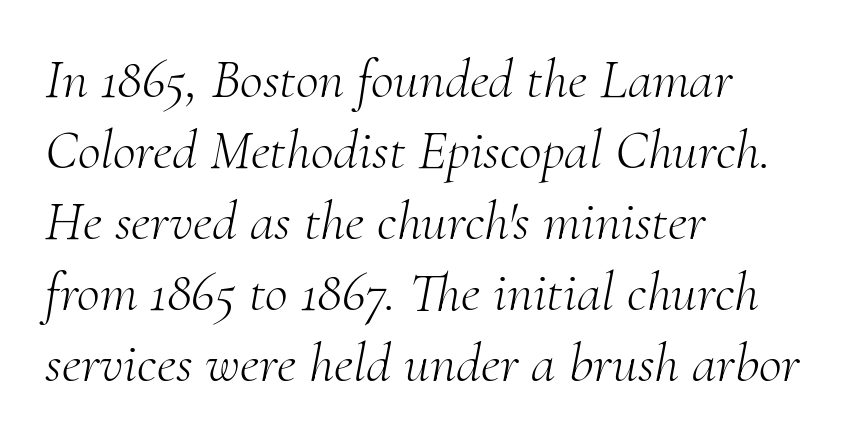
The image shows 56 px light serif type, italic (leaning right); set left-aligned, normal line spacing (1.27x), normal letter spacing, not underlined; medium stroke contrast and a small x-height.
